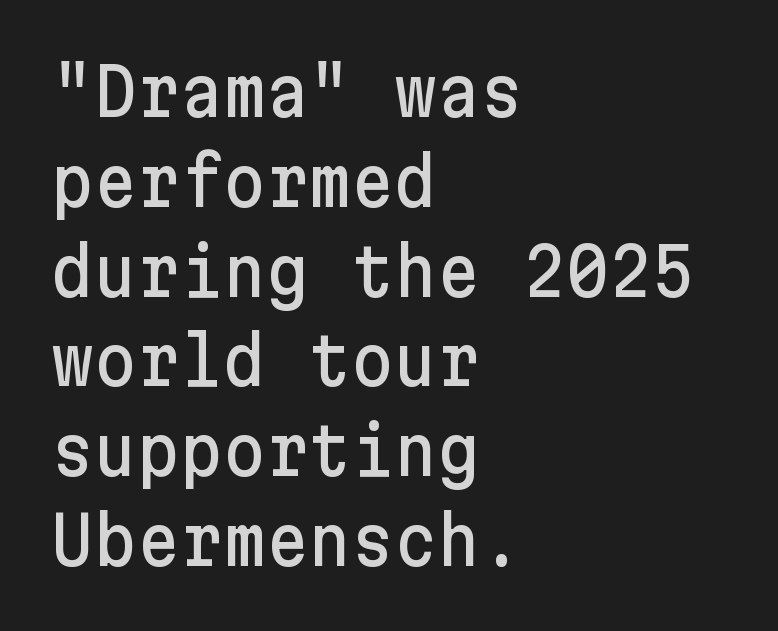
The image shows 66 px sans-serif type, upright; set left-aligned, normal line spacing (1.36x), normal letter spacing, not underlined; low stroke contrast and a medium x-height.
